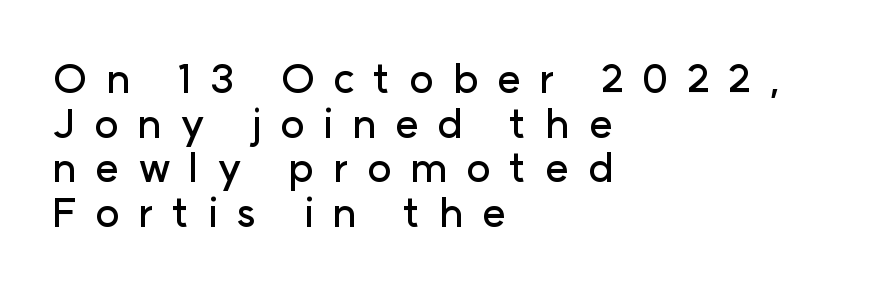
Characters remain perfectly vertical along every line. Type style note: lacks serifs. These lines are rendered in a variable-pitch font. One glance says dense: line gaps are narrower than usual. The rag falls on the right side of this text block. Words appear elongated and porous because spacing is wide.
